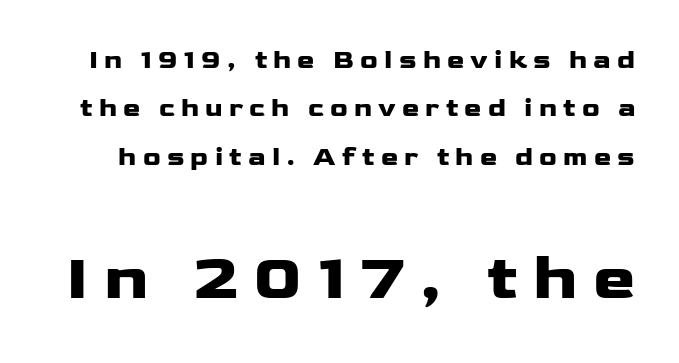
{"serif": "no", "italic": "no", "bold": "yes", "weight": "heavy", "width": "wide", "stroke_contrast": "low", "x_height": "medium", "monospaced": "no", "underline": "no", "line_spacing_ratio": 1.86, "letter_spacing": "wide", "letter_spacing_em": 0.24, "larger_block": "second", "size_ratio": 2.46, "glyph_px": 64}
